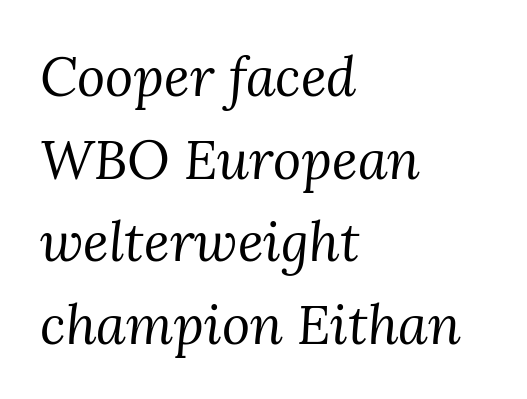
The image shows 54 px regular-weight serif type, italic (leaning right); set left-aligned, normal line spacing (1.53x), normal letter spacing, not underlined; medium stroke contrast and a medium x-height.
